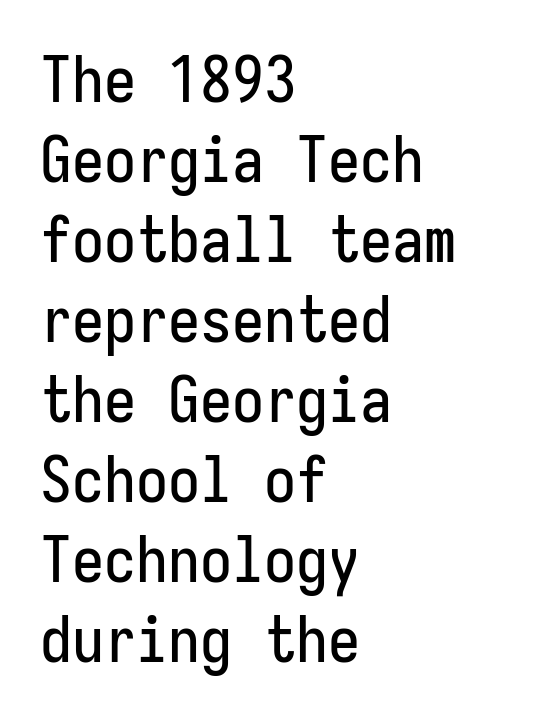
The image shows 64 px condensed sans-serif type, upright, monospaced; set left-aligned, normal line spacing (1.25x), normal letter spacing, not underlined; low stroke contrast and a medium x-height.
